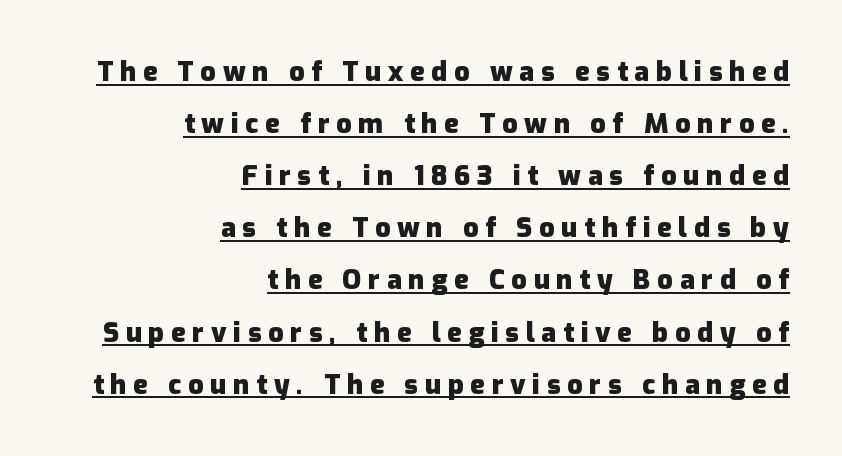
Q: Is the text bold? A: Yes.
Q: Is the text italic (slanted)? A: No, it is upright.
Q: Is the text underlined? A: Yes.
Q: How is the paragraph aligned? A: Right-aligned.
Q: Is the spacing between letters normal or unusually wide? A: Unusually wide.
Q: Is the spacing between lines tight, normal or loose? A: Loose.
